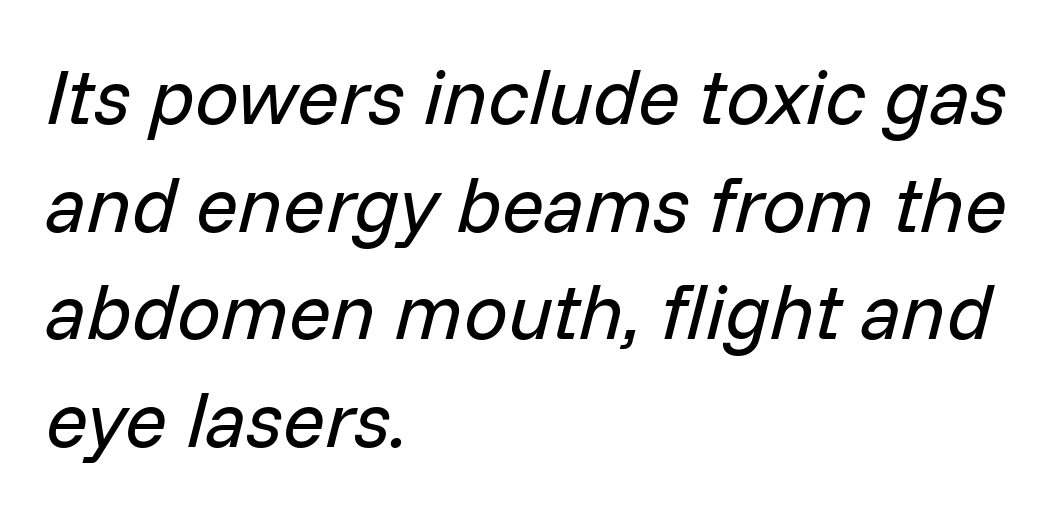
The typography opts for an oblique posture over an upright one. The type is set solid horizontally, with unmodified tracking. The words here are not underlined. The passage shown stacks its lines at a standard gap.
